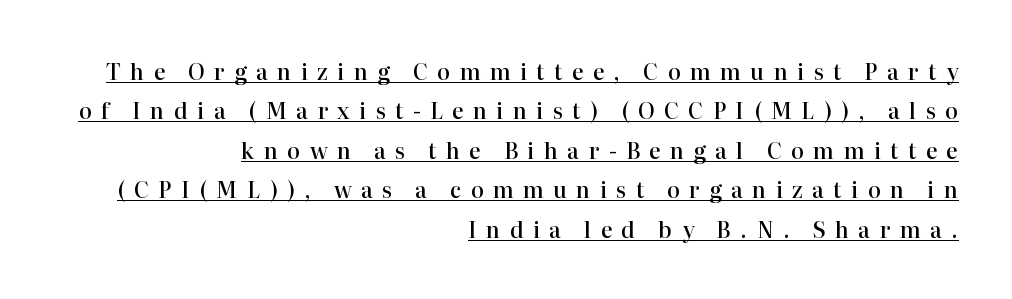
The image shows 22 px text type, upright; set right-aligned, line spacing 1.79x, unusually wide letter spacing (+0.42 em), underlined.
